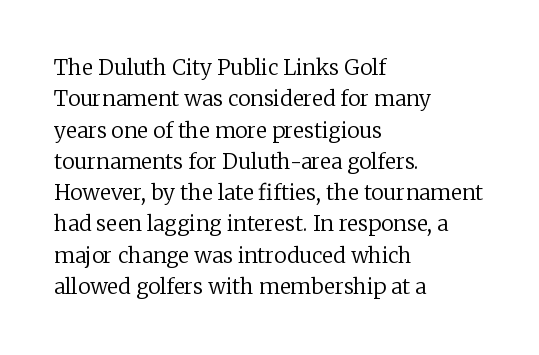
The image shows 21 px text type, upright; set left-aligned, normal line spacing (1.49x), normal letter spacing, not underlined.
